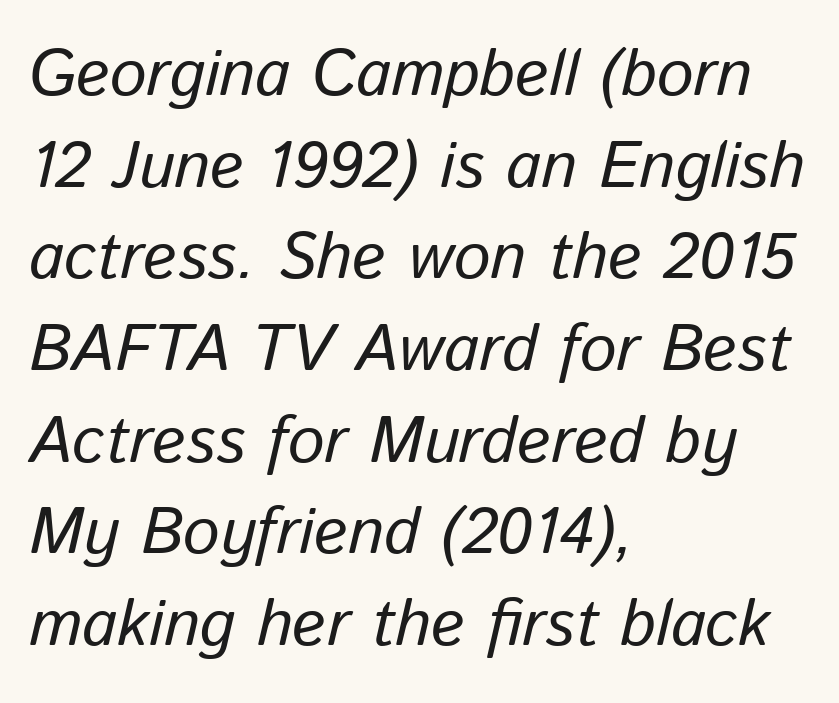
What's the leading like? Ordinary, nothing unusual. A classic flush-left, rag-right setting is used for this passage. Between one letter and the next there's only the usual sliver of space. The letters are slanted; this is an italic face. These glyphs show unthickened strokes, regular width or finer.
